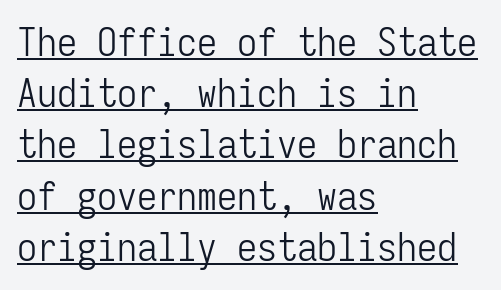
Posture: straight, roman, zero tilt. Short and long lines alike share a common starting point at left. Look at the tracking — it's just the regular setting, nothing added. A rule runs beneath these lines of type.
